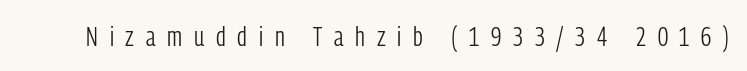
Weight: in the light-to-regular range. Stroke terminals: plain, sans-serif. The strip under each line holds only bare page. The passage shown is typed in a proportional face where columns would drift. Honestly, the letter spacing is so wide it's the main thing you notice.
